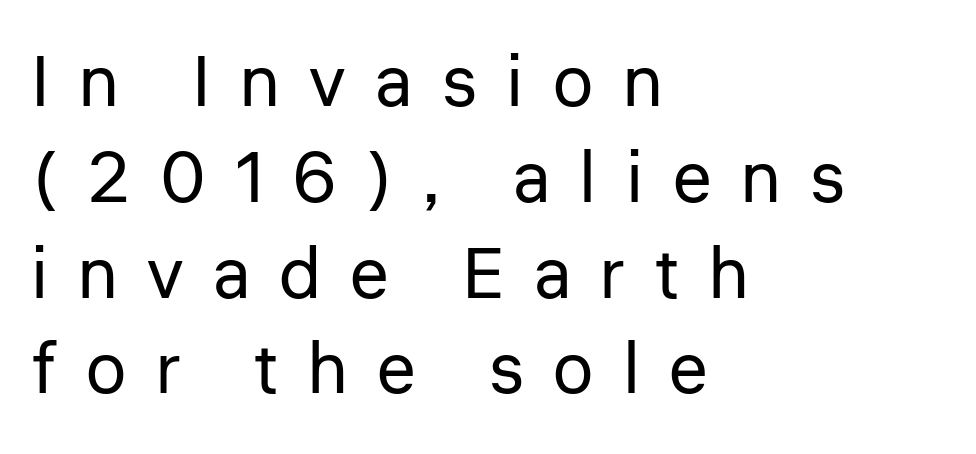
Quick note: underline off. Horizontal alignment here is leftward, the default for most running prose. To sum up the face: it is a sans, with no serifs. The type is letterspaced generously, with wide tracking. Notice how descenders clear the ascenders below comfortably — that's standard leading. Looks like regular typesetting: each glyph gets only the width it needs.
